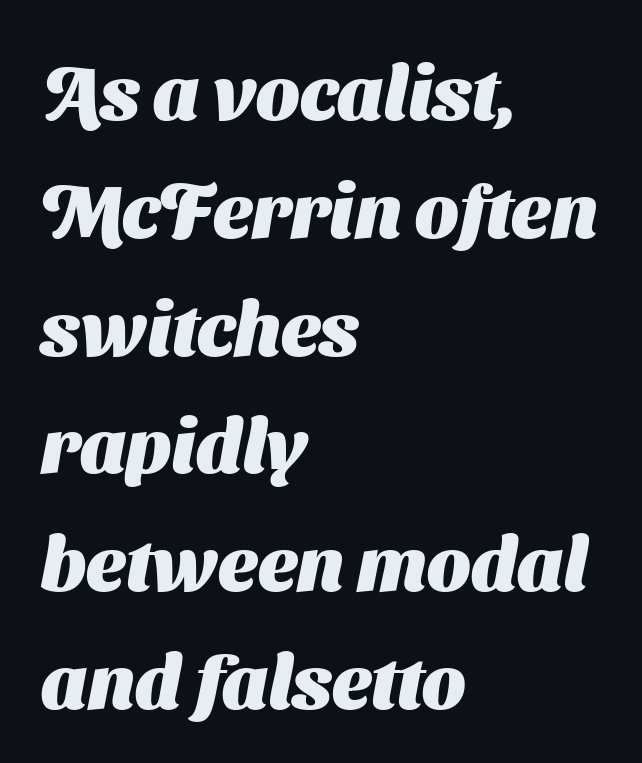
Line spacing here is normal. Character widths vary here, with narrow letters taking less room than wide ones. The letterforms sit shoulder to shoulder at normal distance. The letters carry no serifs — their stems end cleanly without finishing strokes. The passage shown is emphatically bold. The paragraph has a hard left edge and a soft right edge.
